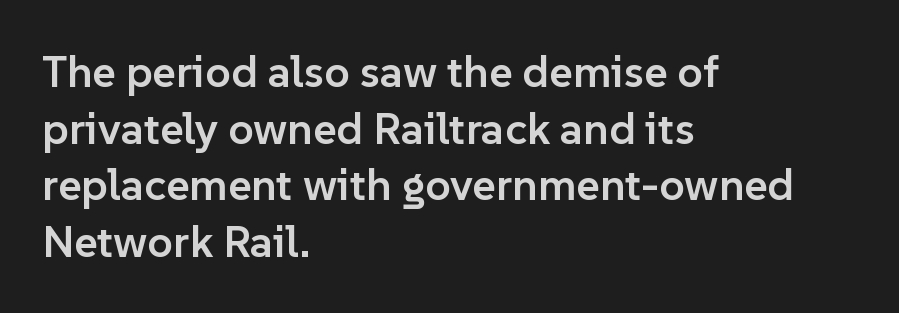
The image shows 45 px semibold sans-serif type, upright; set left-aligned, normal line spacing (1.26x), normal letter spacing, not underlined; low stroke contrast and a medium x-height.
